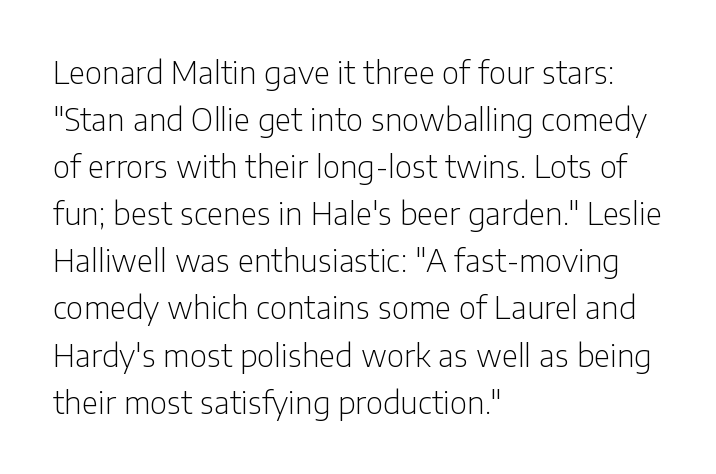
{"serif": "no", "italic": "no", "bold": "no", "weight": "light", "width": "normal", "stroke_contrast": "low", "x_height": "medium", "monospaced": "no", "underline": "no", "align": "left", "line_spacing": "normal", "line_spacing_ratio": 1.57, "letter_spacing": "normal", "letter_spacing_em": 0.0, "glyph_px": 30}
